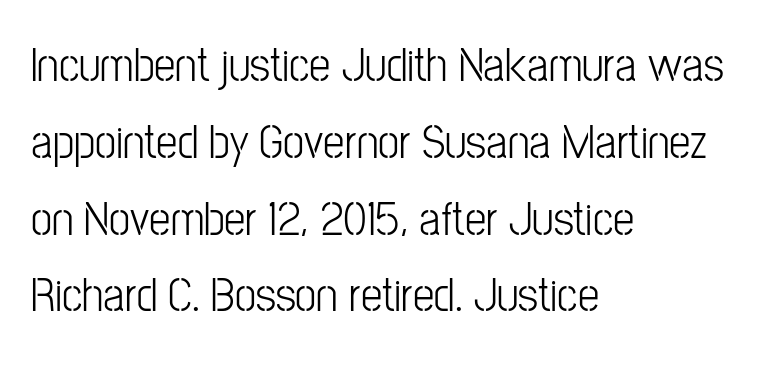
Q: Is the text italic (slanted)? A: No, it is upright.
Q: Is the typeface a serif or a sans-serif typeface? A: Sans-serif.
Q: Is the text underlined? A: No.
Q: How is the paragraph aligned? A: Left-aligned.
Q: Is the spacing between letters normal or unusually wide? A: Normal.
Q: Is the spacing between lines tight, normal or loose? A: Normal.
Q: Width (condensed, normal, or wide)? A: Condensed.
Q: Stroke contrast? A: Low.
Q: x-height? A: Medium.
Q: Monospaced? A: No.
